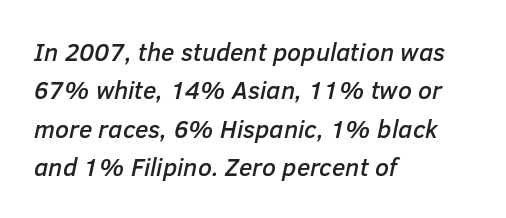
{"italic": "yes", "lean": "right", "slant_degrees": 12, "underline": "no", "align": "left", "line_spacing": "normal", "line_spacing_ratio": 1.54, "letter_spacing": "normal", "letter_spacing_em": 0.0, "glyph_px": 25}
